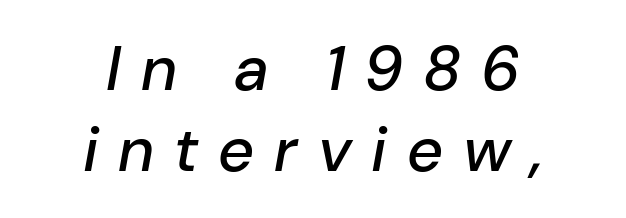
Q: Is the text italic (slanted)? A: Yes, it leans right by about 10 degrees.
Q: Is the text underlined? A: No.
Q: How is the paragraph aligned? A: Centered.
Q: Is the spacing between letters normal or unusually wide? A: Unusually wide.
Q: Is the spacing between lines tight, normal or loose? A: Normal.
Q: Width (condensed, normal, or wide)? A: Normal.
Q: Stroke contrast? A: Low.
Q: x-height? A: Medium.
Q: Monospaced? A: No.
